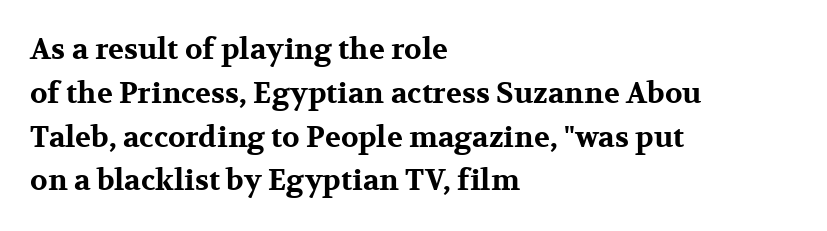
Q: Is the text bold? A: Yes.
Q: Is the text italic (slanted)? A: No, it is upright.
Q: Is the typeface a serif or a sans-serif typeface? A: Serif.
Q: Is the text underlined? A: No.
Q: How is the paragraph aligned? A: Left-aligned.
Q: Is the spacing between letters normal or unusually wide? A: Normal.
Q: Is the spacing between lines tight, normal or loose? A: Normal.
Q: Width (condensed, normal, or wide)? A: Wide.
Q: Stroke contrast? A: Medium.
Q: x-height? A: Medium.
Q: Monospaced? A: No.
